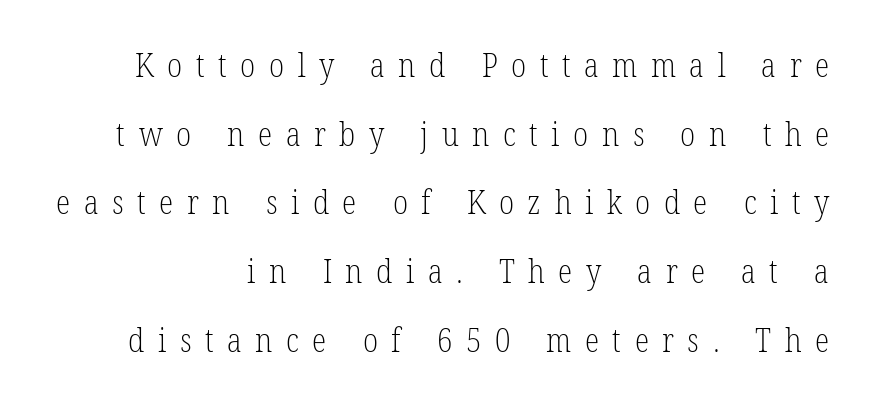
{"serif": "yes", "italic": "no", "bold": "no", "weight": "light", "width": "condensed", "stroke_contrast": "low", "x_height": "medium", "monospaced": "no", "underline": "no", "line_spacing": "loose", "line_spacing_ratio": 2.08, "letter_spacing": "wide", "letter_spacing_em": 0.41, "glyph_px": 33}
